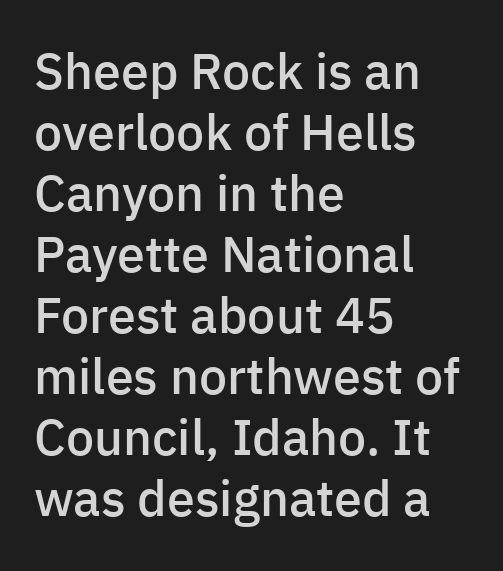
{"serif": "no", "italic": "no", "bold": "semi", "weight": "semibold", "width": "normal", "stroke_contrast": "low", "x_height": "medium", "monospaced": "no", "underline": "no", "align": "left", "line_spacing_ratio": 1.22, "letter_spacing": "normal", "letter_spacing_em": 0.0, "glyph_px": 50}
